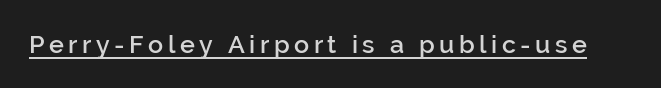
{"italic": "no", "bold": "semi", "underline": "yes", "glyph_px": 25}
